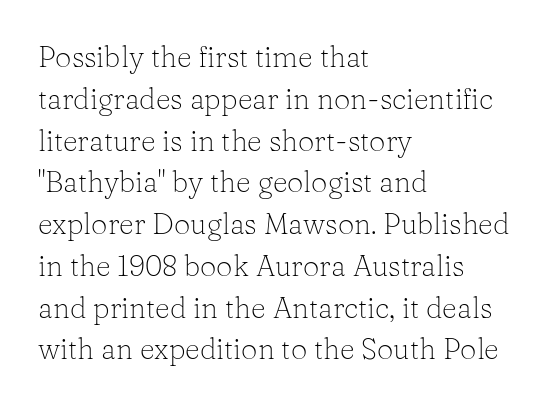
{"serif": "yes", "italic": "no", "bold": "no", "weight": "light", "width": "normal", "stroke_contrast": "low", "x_height": "medium", "monospaced": "no", "underline": "no", "align": "left", "line_spacing": "normal", "line_spacing_ratio": 1.44, "letter_spacing": "normal", "letter_spacing_em": 0.0, "glyph_px": 29}
